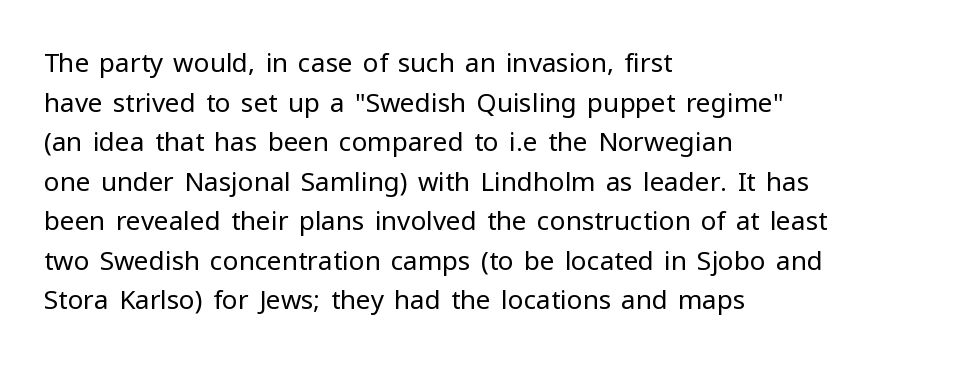
Q: Is the text bold? A: No.
Q: Is the text italic (slanted)? A: No, it is upright.
Q: Is the text underlined? A: No.
Q: How is the paragraph aligned? A: Left-aligned.
Q: Is the spacing between letters normal or unusually wide? A: Normal.
Q: Is the spacing between lines tight, normal or loose? A: Normal.
